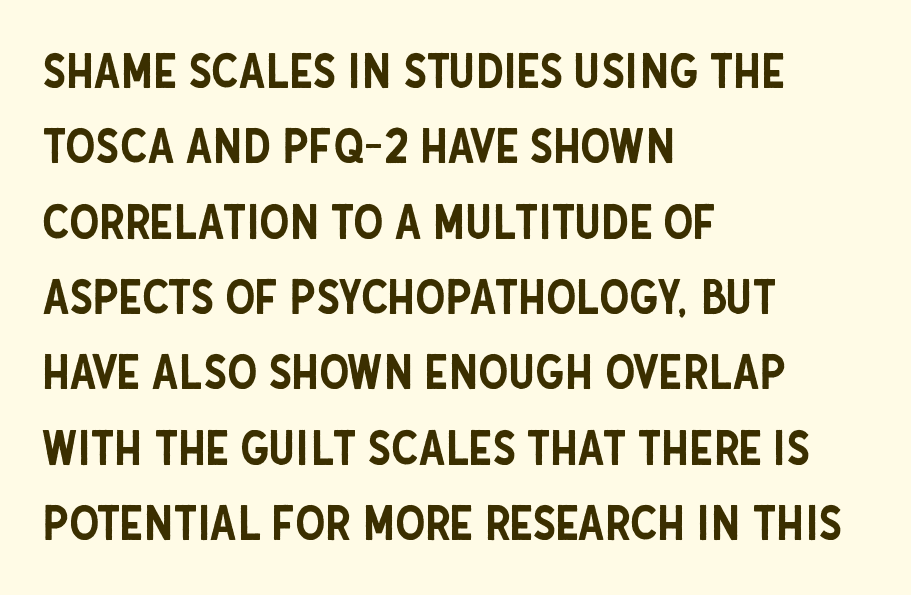
Q: Is the text italic (slanted)? A: No, it is upright.
Q: Is the typeface a serif or a sans-serif typeface? A: Sans-serif.
Q: Is the text underlined? A: No.
Q: How is the paragraph aligned? A: Left-aligned.
Q: Is the spacing between letters normal or unusually wide? A: Normal.
Q: Is the spacing between lines tight, normal or loose? A: Normal.
Q: Width (condensed, normal, or wide)? A: Condensed.
Q: Stroke contrast? A: Low.
Q: x-height? A: Large.
Q: Monospaced? A: No.
